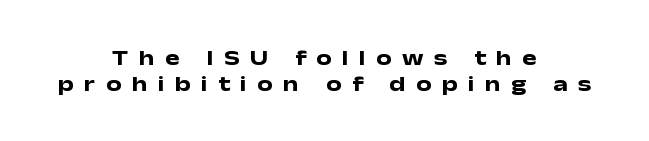
Descender tails drop into unmarked territory. Tracking here is generous; glyphs stand well apart from one another. The lines are quadded center. On the weight axis this lands at bold, roughly 700. Italic? Not at all — the glyphs are vertical.
